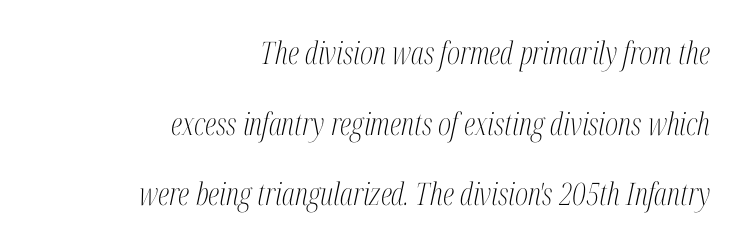
The image shows 31 px light, condensed serif type, italic (leaning right); set right-aligned, loose line spacing (2.28x), normal letter spacing, not underlined; medium stroke contrast and a medium x-height.
